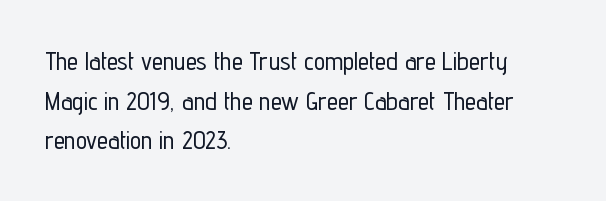
Q: Is the text italic (slanted)? A: No, it is upright.
Q: Is the text underlined? A: No.
Q: How is the paragraph aligned? A: Left-aligned.
Q: Is the spacing between letters normal or unusually wide? A: Normal.
Q: Is the spacing between lines tight, normal or loose? A: Normal.
